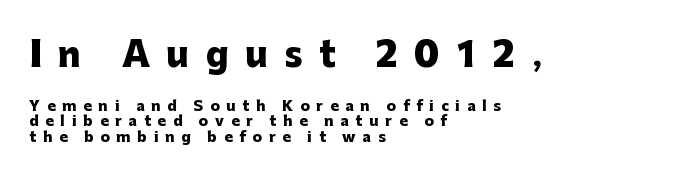
Q: Is the text bold? A: Yes.
Q: Is the text italic (slanted)? A: No, it is upright.
Q: Is the typeface a serif or a sans-serif typeface? A: Sans-serif.
Q: Is the text underlined? A: No.
Q: How is the paragraph aligned? A: Left-aligned.
Q: Is the spacing between letters normal or unusually wide? A: Unusually wide.
Q: Is the spacing between lines tight, normal or loose? A: Tight.
Q: Which block of text is set in a larger size, the first (top) or the second (bottom)? A: The first (top) one.
Q: Width (condensed, normal, or wide)? A: Normal.
Q: Stroke contrast? A: Low.
Q: x-height? A: Medium.
Q: Monospaced? A: No.
